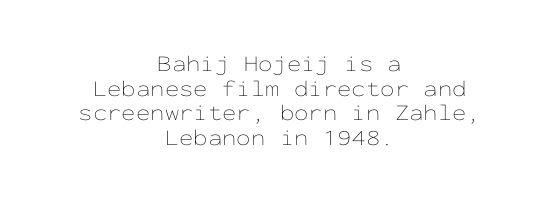
The image shows 23 px text type, upright; set centered, tight line spacing (1.07x), normal letter spacing, not underlined.
